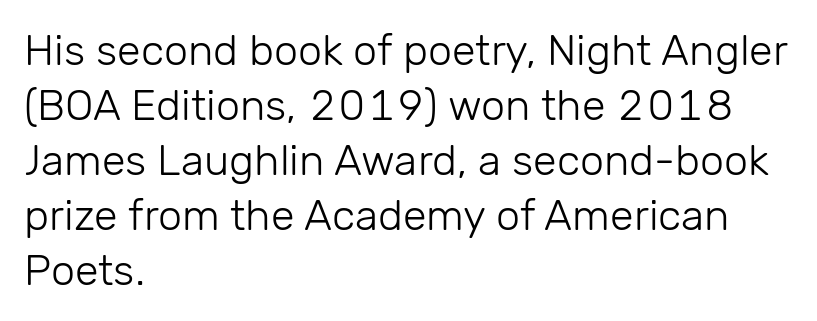
{"serif": "no", "italic": "no", "bold": "no", "weight": "light", "width": "normal", "stroke_contrast": "low", "x_height": "medium", "monospaced": "no", "underline": "no", "align": "left", "line_spacing": "normal", "line_spacing_ratio": 1.28, "letter_spacing": "normal", "letter_spacing_em": 0.0, "glyph_px": 43}
